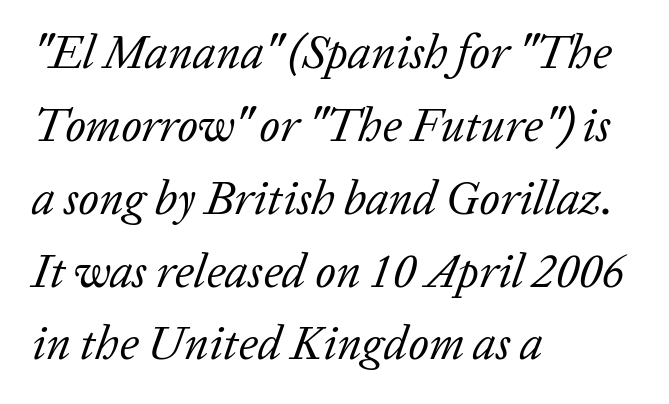
Q: Is the text bold? A: No.
Q: Is the text italic (slanted)? A: Yes, it leans right by about 20 degrees.
Q: Is the typeface a serif or a sans-serif typeface? A: Serif.
Q: Is the text underlined? A: No.
Q: How is the paragraph aligned? A: Left-aligned.
Q: Is the spacing between letters normal or unusually wide? A: Normal.
Q: Is the spacing between lines tight, normal or loose? A: Normal.
Q: Width (condensed, normal, or wide)? A: Normal.
Q: Stroke contrast? A: Low.
Q: x-height? A: Medium.
Q: Monospaced? A: No.
